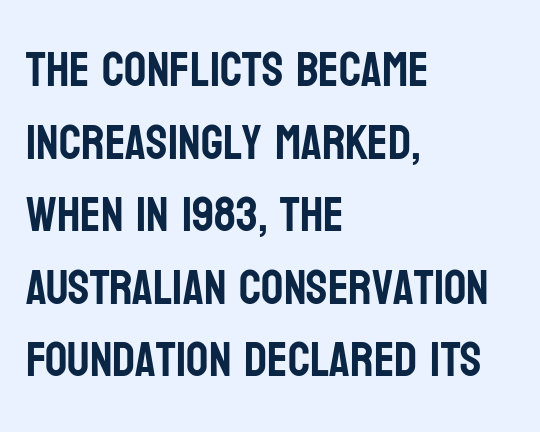
Any mark beneath the type? The region is blank. Alignment: flush left. Compared with typical paragraphs, the rows here are spaced about the same. Is this a fixed-width face? No — the glyphs have proportional, varying widths.
